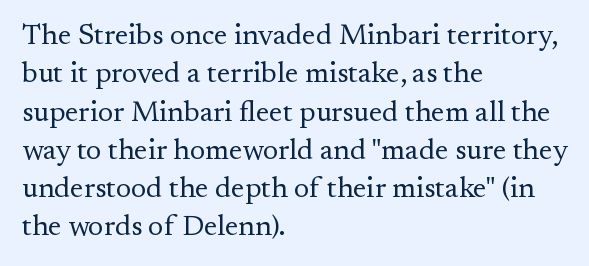
{"serif": "yes", "italic": "no", "bold": "no", "weight": "regular", "width": "normal", "stroke_contrast": "medium", "x_height": "small", "monospaced": "no", "underline": "no", "align": "left", "line_spacing": "normal", "line_spacing_ratio": 1.32, "letter_spacing": "normal", "letter_spacing_em": 0.0, "glyph_px": 29}
